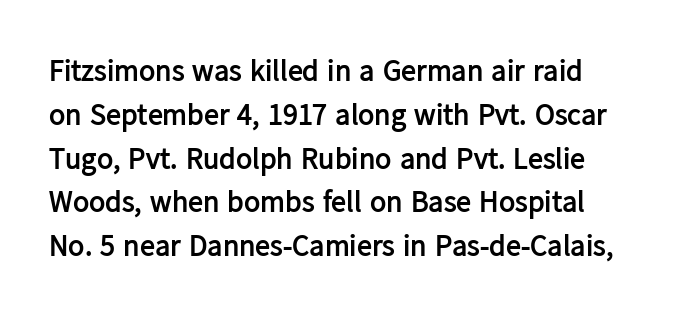
What stands out about the letter spacing? Nothing — it is the standard amount. The letters advance in unequal steps, a hallmark of proportional type. The rendering shows plain stroke endings on the letterforms — a sans-serif design. The lettering stays uniformly vertical, giving the passage a roman look.
